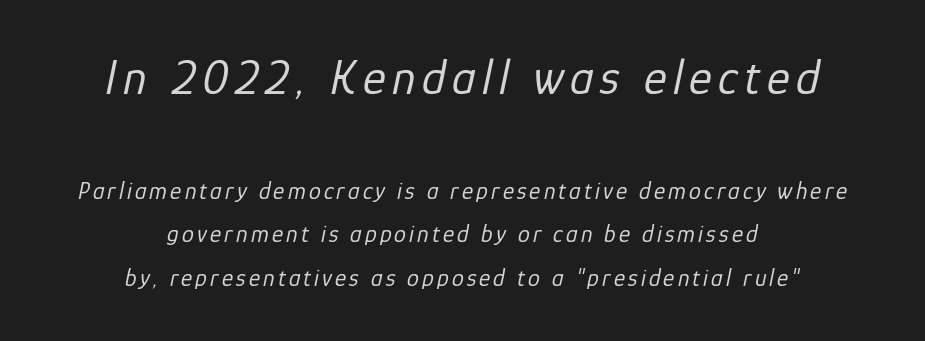
The letters in the upper block stand taller than those in the block below. Any mark beneath the type? The region is blank. Is this a fixed-width face? No — the glyphs have proportional, varying widths. Tall strokes in this sample are angled rather than plumb. Visually the block forms a symmetrical silhouette, jagged on both flanks.
